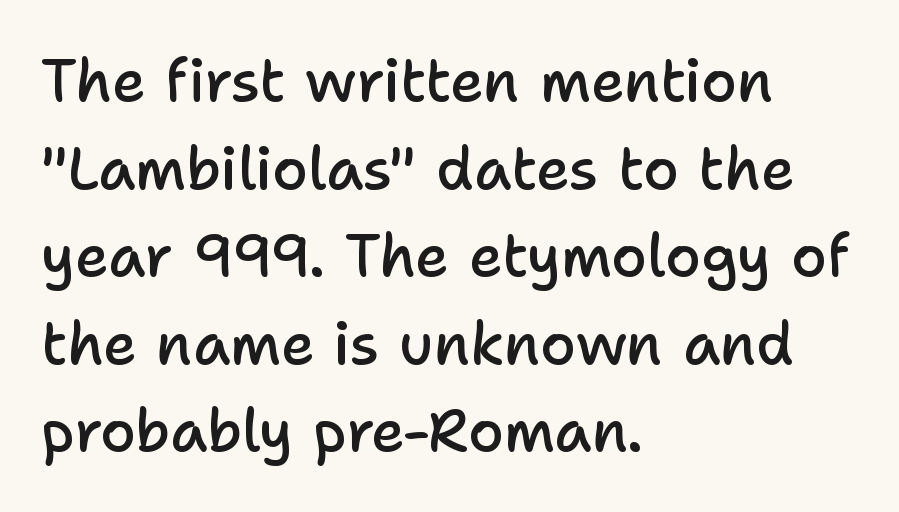
This sample uses a sans-serif face. This sample is left-justified, so line endings fall wherever the words run out. The face used here is a semibold: visibly heavier than regular, lighter than bold. The designer left line spacing at the default.
